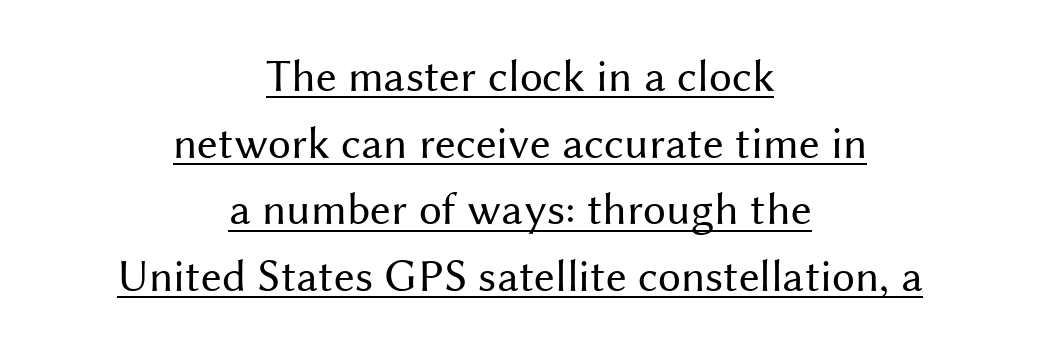
Q: Is the text bold? A: No.
Q: Is the text italic (slanted)? A: No, it is upright.
Q: Is the typeface a serif or a sans-serif typeface? A: Sans-serif.
Q: Is the text underlined? A: Yes.
Q: How is the paragraph aligned? A: Centered.
Q: Is the spacing between letters normal or unusually wide? A: Normal.
Q: Is the spacing between lines tight, normal or loose? A: Normal.
Q: Width (condensed, normal, or wide)? A: Normal.
Q: Stroke contrast? A: Medium.
Q: x-height? A: Medium.
Q: Monospaced? A: No.
